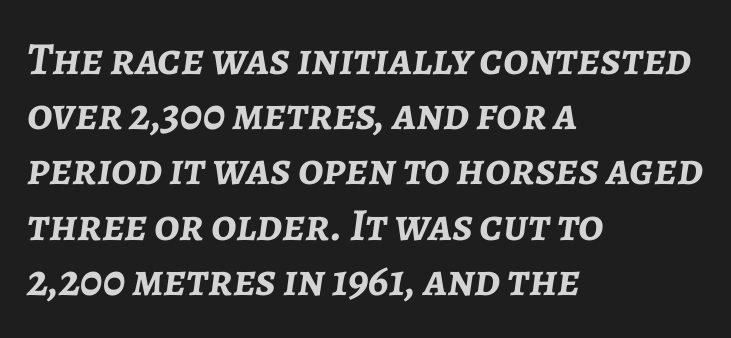
Q: Is the text bold? A: Yes.
Q: Is the text italic (slanted)? A: Yes, it leans right by about 7 degrees.
Q: Is the text underlined? A: No.
Q: How is the paragraph aligned? A: Left-aligned.
Q: Is the spacing between letters normal or unusually wide? A: Normal.
Q: Width (condensed, normal, or wide)? A: Normal.
Q: Stroke contrast? A: Low.
Q: x-height? A: Medium.
Q: Monospaced? A: No.
